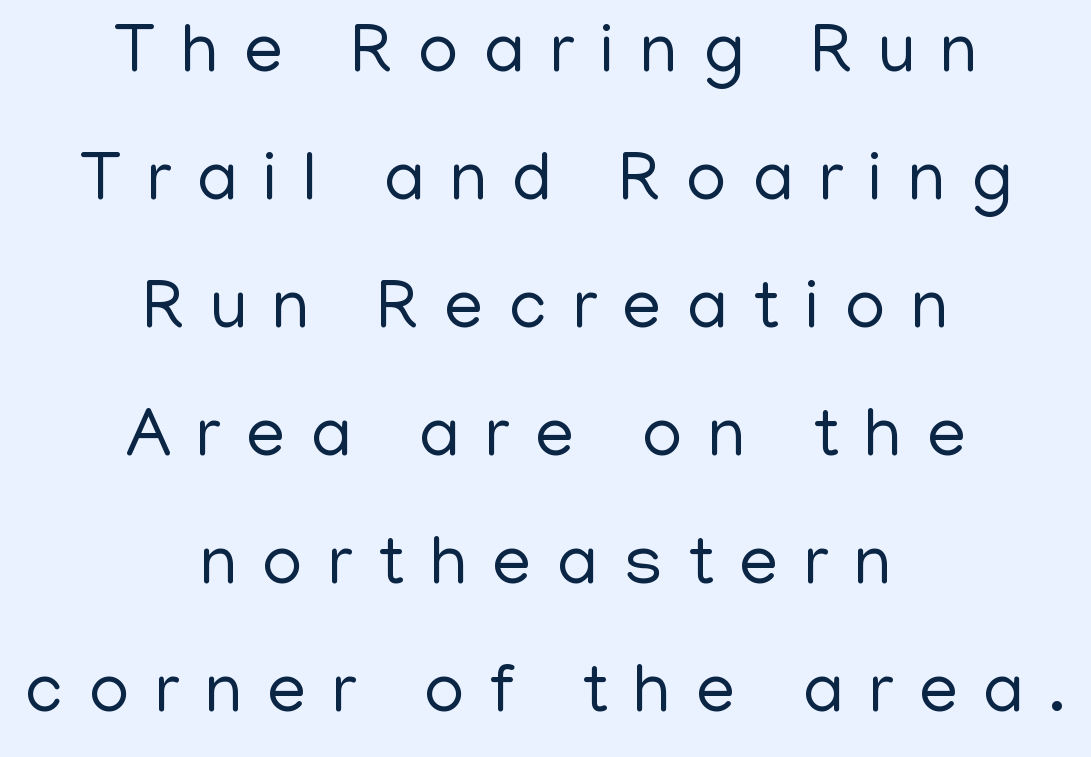
{"serif": "no", "italic": "no", "bold": "no", "weight": "regular", "width": "normal", "stroke_contrast": "low", "x_height": "medium", "monospaced": "no", "underline": "no", "align": "center", "line_spacing_ratio": 1.83, "letter_spacing": "wide", "letter_spacing_em": 0.36, "glyph_px": 70}
